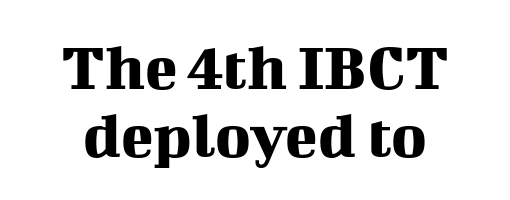
The image shows 67 px serif type, upright; set tight line spacing (1.02x), normal letter spacing, not underlined; medium stroke contrast and a medium x-height.
